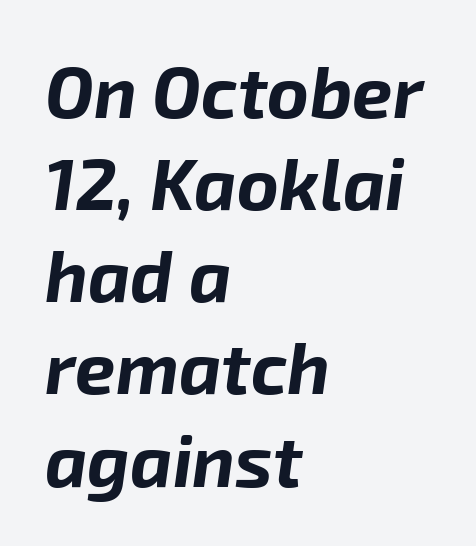
Q: Is the text bold? A: Yes.
Q: Is the text italic (slanted)? A: Yes, it leans right by about 8 degrees.
Q: Is the text underlined? A: No.
Q: How is the paragraph aligned? A: Left-aligned.
Q: Is the spacing between letters normal or unusually wide? A: Normal.
Q: Is the spacing between lines tight, normal or loose? A: Normal.
Q: Width (condensed, normal, or wide)? A: Normal.
Q: Stroke contrast? A: Low.
Q: x-height? A: Medium.
Q: Monospaced? A: No.
